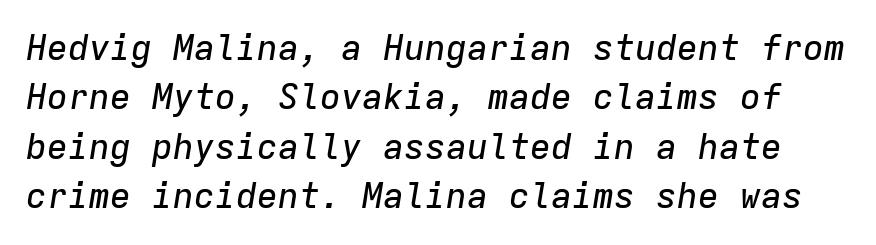
The image shows 35 px text type, italic (leaning right), monospaced; set normal line spacing (1.41x), normal letter spacing, not underlined; low stroke contrast and a medium x-height.
